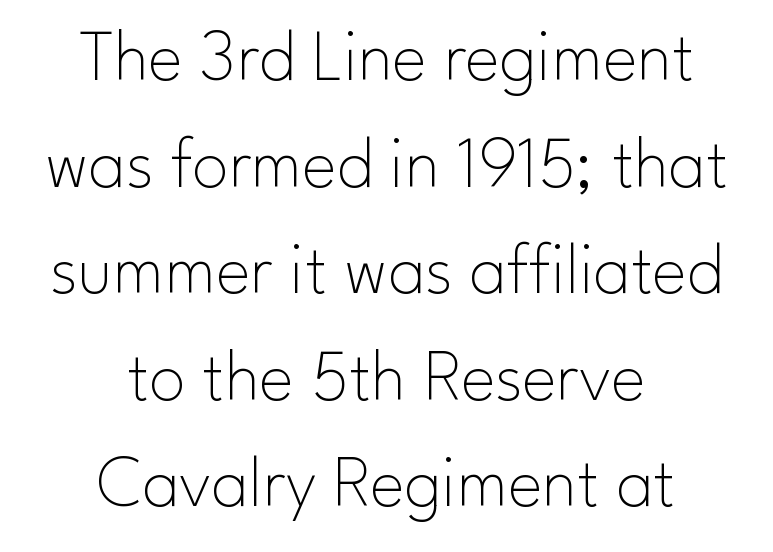
Reading down the block, each line starts at a different indent, mirrored at its end. Beneath every word, the page is bare. One glance says typical: line gaps are just what's usual. Unbolded letterforms with no extra heft. Students, note that the glyphs here touch the page at normal intervals.
